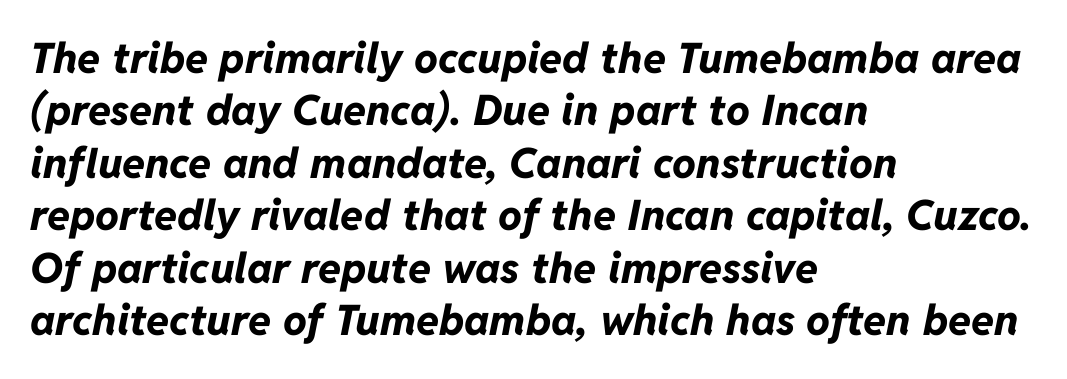
Q: Is the text bold? A: Yes.
Q: Is the text italic (slanted)? A: Yes, it leans right by about 11 degrees.
Q: Is the text underlined? A: No.
Q: How is the paragraph aligned? A: Left-aligned.
Q: Is the spacing between letters normal or unusually wide? A: Normal.
Q: Is the spacing between lines tight, normal or loose? A: Normal.
Q: Width (condensed, normal, or wide)? A: Normal.
Q: Stroke contrast? A: Low.
Q: x-height? A: Medium.
Q: Monospaced? A: No.
